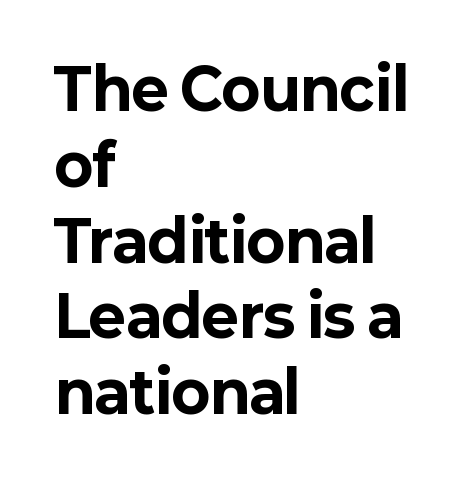
The image shows 57 px bold sans-serif type, upright; set left-aligned, normal line spacing (1.33x), normal letter spacing, not underlined; low stroke contrast and a medium x-height.
